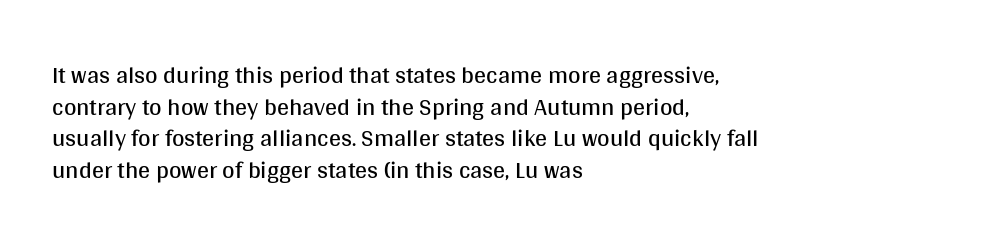
{"italic": "no", "bold": "no", "underline": "no", "align": "left", "line_spacing": "normal", "line_spacing_ratio": 1.32, "letter_spacing": "normal", "letter_spacing_em": 0.0, "glyph_px": 24}
